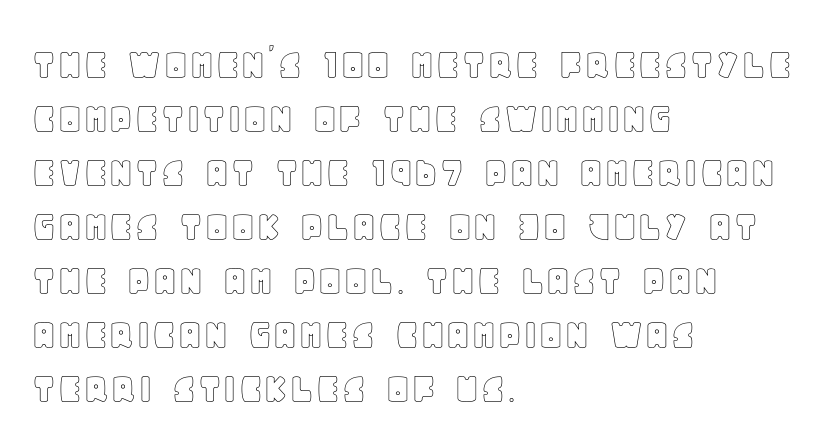
The image shows 45 px text type, upright; set left-aligned, line spacing 1.2x, normal letter spacing, not underlined; a large x-height.
